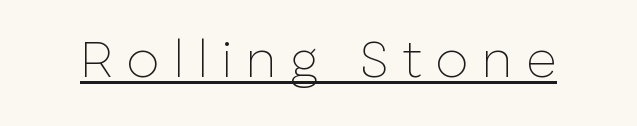
The image shows 53 px thin sans-serif type, upright; set unusually wide letter spacing (+0.25 em), underlined; low stroke contrast and a medium x-height.
